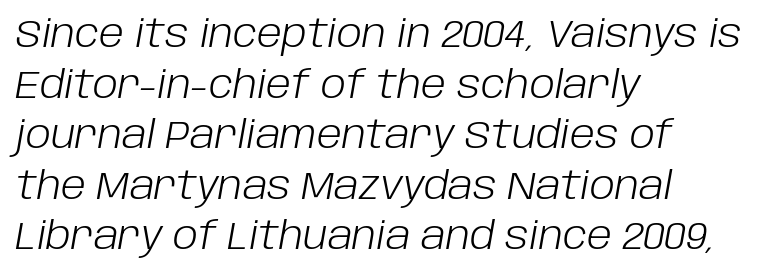
{"italic": "yes", "lean": "right", "slant_degrees": 10, "bold": "no", "weight": "light", "width": "normal", "stroke_contrast": "low", "x_height": "large", "monospaced": "no", "underline": "no", "align": "left", "line_spacing": "normal", "line_spacing_ratio": 1.33, "letter_spacing": "normal", "letter_spacing_em": 0.0, "glyph_px": 38}
